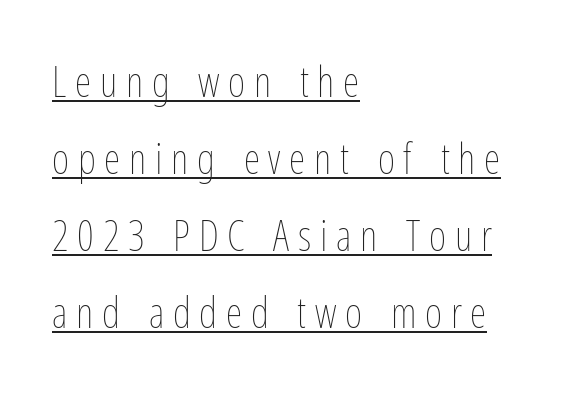
{"italic": "no", "bold": "no", "weight": "thin", "width": "condensed", "stroke_contrast": "low", "x_height": "medium", "monospaced": "no", "underline": "yes", "align": "left", "line_spacing_ratio": 1.83, "letter_spacing": "wide", "letter_spacing_em": 0.21, "glyph_px": 42}
